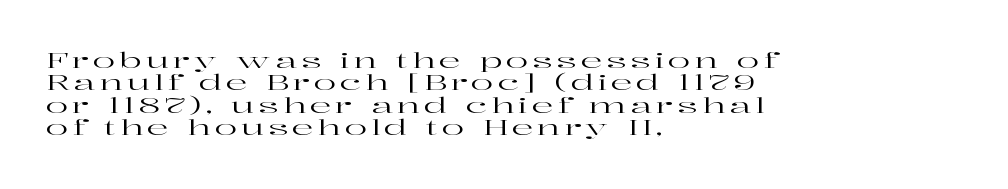
Lines of text with bare space underneath. You could barely slide anything between these rows. The rag falls on the right side of this text block. The specimen reads as upright at a glance.
